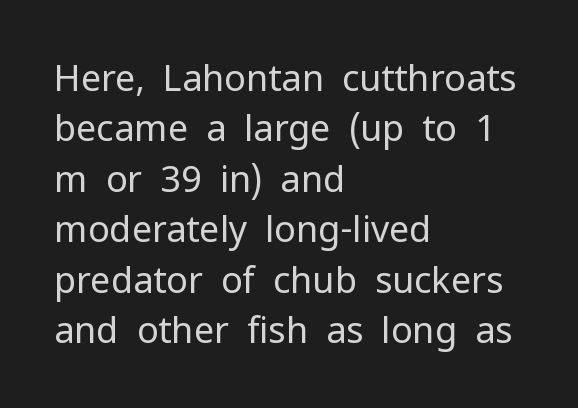
The image shows 36 px regular-weight sans-serif type, upright; set left-aligned, normal line spacing (1.4x), normal letter spacing, not underlined; low stroke contrast and a medium x-height.
